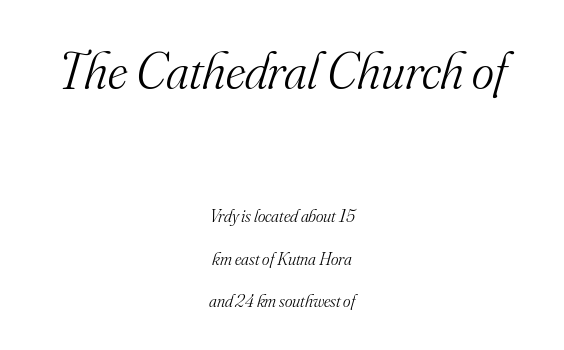
Q: Is the text bold? A: No.
Q: Is the text italic (slanted)? A: Yes, it leans right by about 16 degrees.
Q: Is the typeface a serif or a sans-serif typeface? A: Serif.
Q: Is the text underlined? A: No.
Q: How is the paragraph aligned? A: Centered.
Q: Is the spacing between letters normal or unusually wide? A: Normal.
Q: Is the spacing between lines tight, normal or loose? A: Loose.
Q: Which block of text is set in a larger size, the first (top) or the second (bottom)? A: The first (top) one.
Q: Width (condensed, normal, or wide)? A: Normal.
Q: Stroke contrast? A: Medium.
Q: x-height? A: Small.
Q: Monospaced? A: No.
